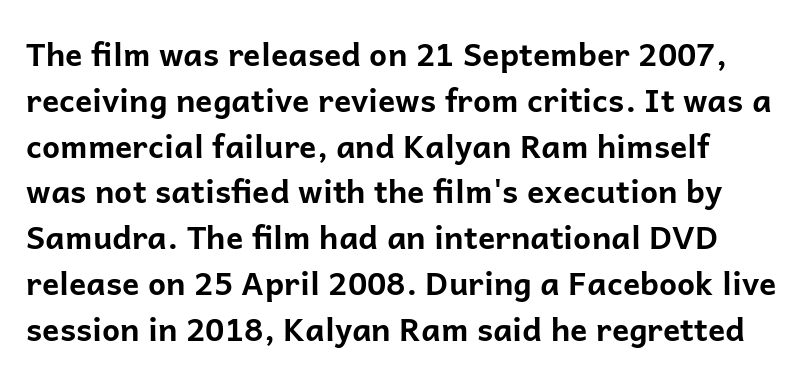
Q: Is the text bold? A: Yes.
Q: Is the text italic (slanted)? A: No, it is upright.
Q: Is the typeface a serif or a sans-serif typeface? A: Sans-serif.
Q: Is the text underlined? A: No.
Q: Is the spacing between letters normal or unusually wide? A: Normal.
Q: Is the spacing between lines tight, normal or loose? A: Normal.
Q: Width (condensed, normal, or wide)? A: Normal.
Q: Stroke contrast? A: Low.
Q: x-height? A: Medium.
Q: Monospaced? A: No.
